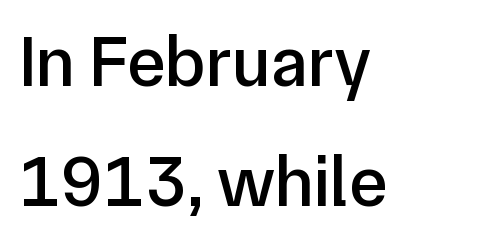
Q: Is the text italic (slanted)? A: No, it is upright.
Q: Is the typeface a serif or a sans-serif typeface? A: Sans-serif.
Q: Is the text underlined? A: No.
Q: How is the paragraph aligned? A: Left-aligned.
Q: Is the spacing between letters normal or unusually wide? A: Normal.
Q: Is the spacing between lines tight, normal or loose? A: Normal.
Q: Width (condensed, normal, or wide)? A: Normal.
Q: Stroke contrast? A: Low.
Q: x-height? A: Medium.
Q: Monospaced? A: No.
